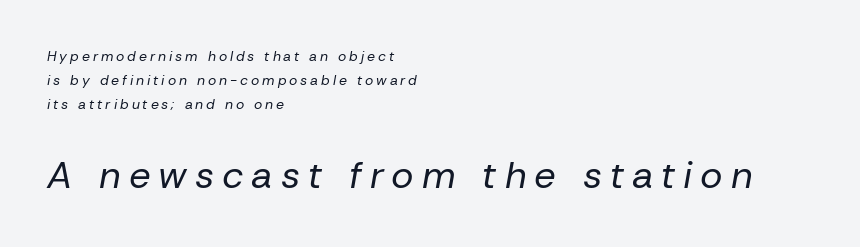
Q: Is the text bold? A: No.
Q: Is the text italic (slanted)? A: Yes, it leans right by about 10 degrees.
Q: Is the text underlined? A: No.
Q: How is the paragraph aligned? A: Left-aligned.
Q: Is the spacing between letters normal or unusually wide? A: Unusually wide.
Q: Which block of text is set in a larger size, the first (top) or the second (bottom)? A: The second (bottom) one.
Q: Width (condensed, normal, or wide)? A: Normal.
Q: Stroke contrast? A: Low.
Q: x-height? A: Medium.
Q: Monospaced? A: No.
